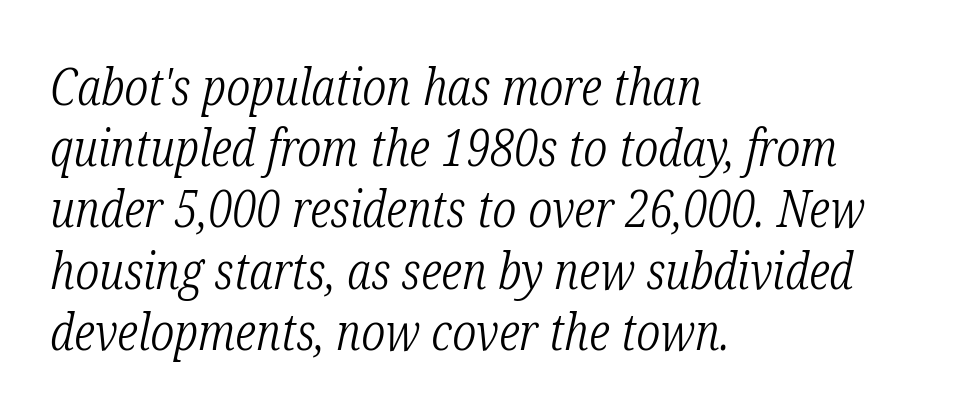
Character widths vary here, with narrow letters taking less room than wide ones. This sample uses plain, unmodified letter spacing. Does the lettering tilt? It does — this is italic. A student would call this left alignment; a typographer would say flush left, rag right. The strokes carry an ordinary text weight at most.
